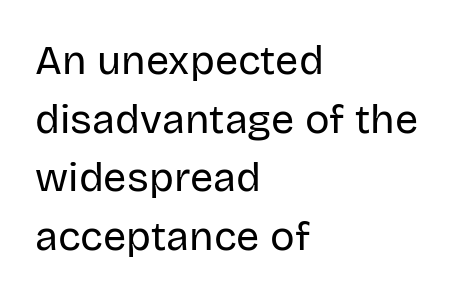
{"serif": "no", "italic": "no", "bold": "no", "weight": "regular", "width": "normal", "stroke_contrast": "low", "x_height": "large", "monospaced": "no", "underline": "no", "align": "left", "line_spacing": "normal", "line_spacing_ratio": 1.43, "letter_spacing": "normal", "letter_spacing_em": 0.0, "glyph_px": 41}
